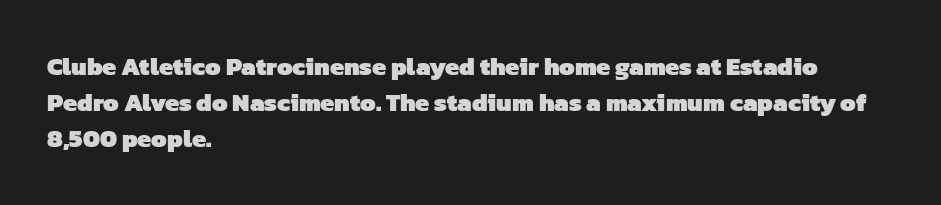
The image shows 25 px bold type; set left-aligned, normal line spacing (1.45x), normal letter spacing, not underlined.
